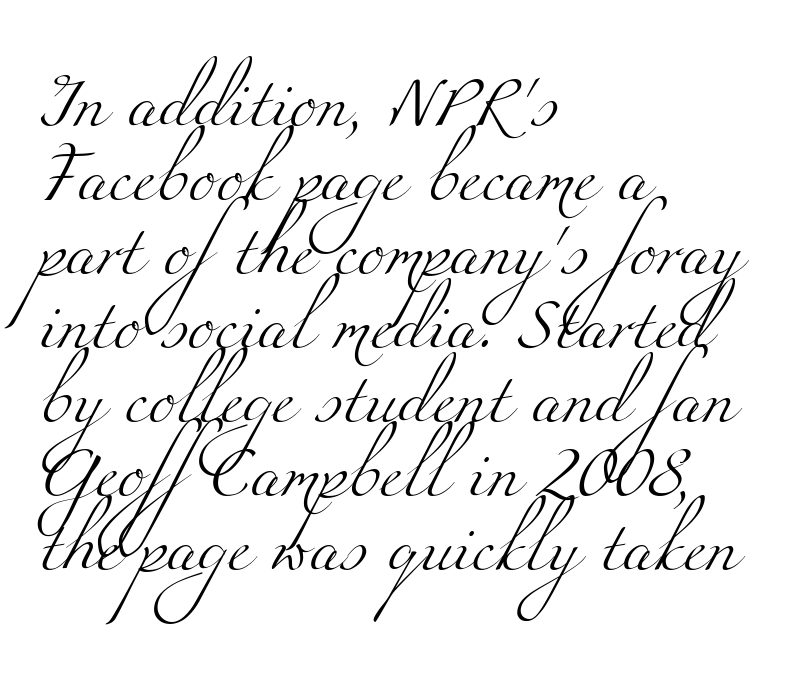
The image shows 51 px light, wide type; set left-aligned, normal line spacing (1.45x), normal letter spacing, not underlined; medium stroke contrast and a small x-height.
